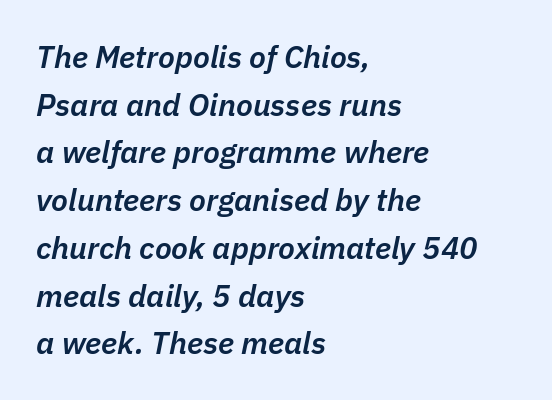
Look at the stroke-to-counter ratio: somewhat heavy, a semibold. Glyph-to-glyph distance matches everyday printed text. Caption: multi-line text, flush left, ragged right. These lines sit exactly where default settings would place them. Spacing verdict: proportional, widths tailored to each character.
